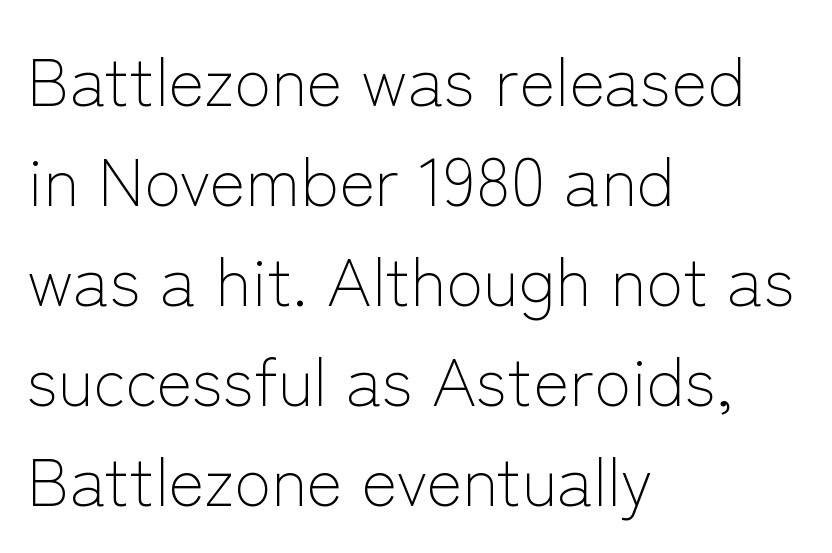
The image shows 68 px light sans-serif type, upright; set left-aligned, normal line spacing (1.47x), normal letter spacing, not underlined; low stroke contrast and a medium x-height.
